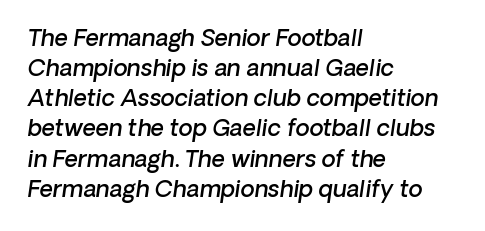
{"italic": "yes", "lean": "right", "slant_degrees": 8, "bold": "semi", "underline": "no", "align": "left", "line_spacing": "normal", "line_spacing_ratio": 1.31, "letter_spacing": "normal", "letter_spacing_em": 0.0, "glyph_px": 23}
